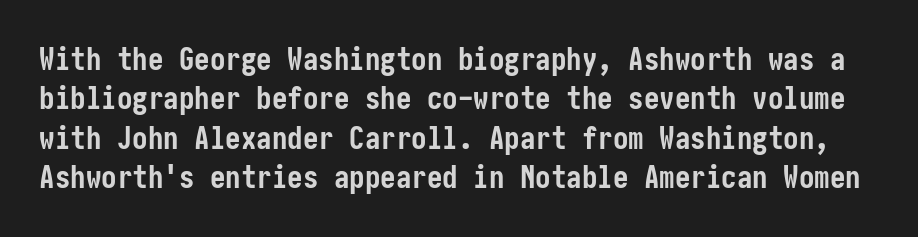
{"serif": "no", "italic": "no", "bold": "yes", "weight": "semibold", "width": "condensed", "stroke_contrast": "low", "x_height": "medium", "underline": "no", "line_spacing": "normal", "line_spacing_ratio": 1.27, "letter_spacing": "normal", "letter_spacing_em": 0.0, "glyph_px": 31}
